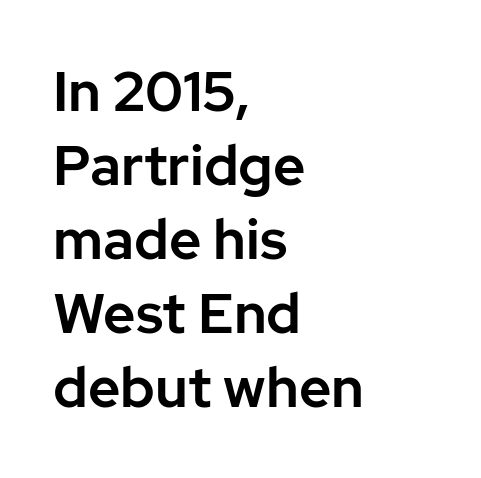
The image shows 56 px sans-serif type, upright; set left-aligned, normal line spacing (1.32x), normal letter spacing, not underlined; low stroke contrast and a medium x-height.
